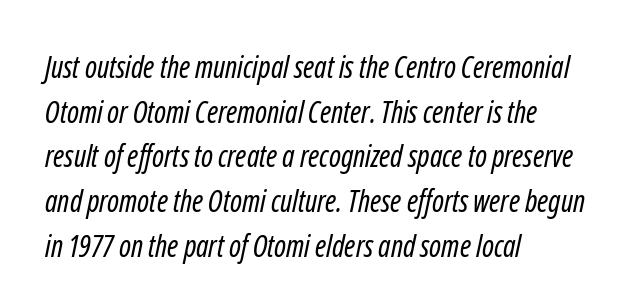
{"serif": "no", "bold": "no", "weight": "regular", "width": "condensed", "stroke_contrast": "low", "x_height": "medium", "monospaced": "no", "underline": "no", "align": "left", "line_spacing": "normal", "line_spacing_ratio": 1.49, "letter_spacing": "normal", "letter_spacing_em": 0.0, "glyph_px": 30}
